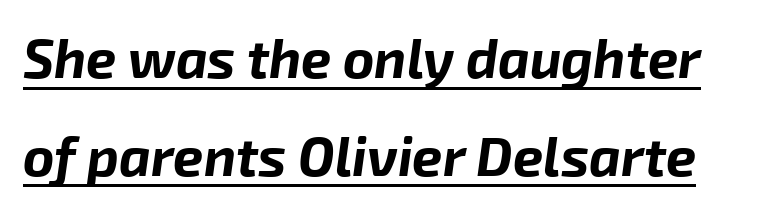
{"italic": "yes", "lean": "right", "slant_degrees": 8, "bold": "yes", "weight": "bold", "width": "normal", "stroke_contrast": "low", "x_height": "medium", "monospaced": "no", "underline": "yes", "line_spacing_ratio": 1.81, "letter_spacing": "normal", "letter_spacing_em": 0.0, "glyph_px": 54}
